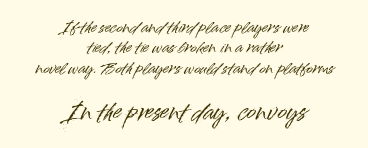
The image shows 22 px text type; set centered, normal line spacing (1.36x), normal letter spacing, not underlined; the second (bottom) block is 1.47x larger.
